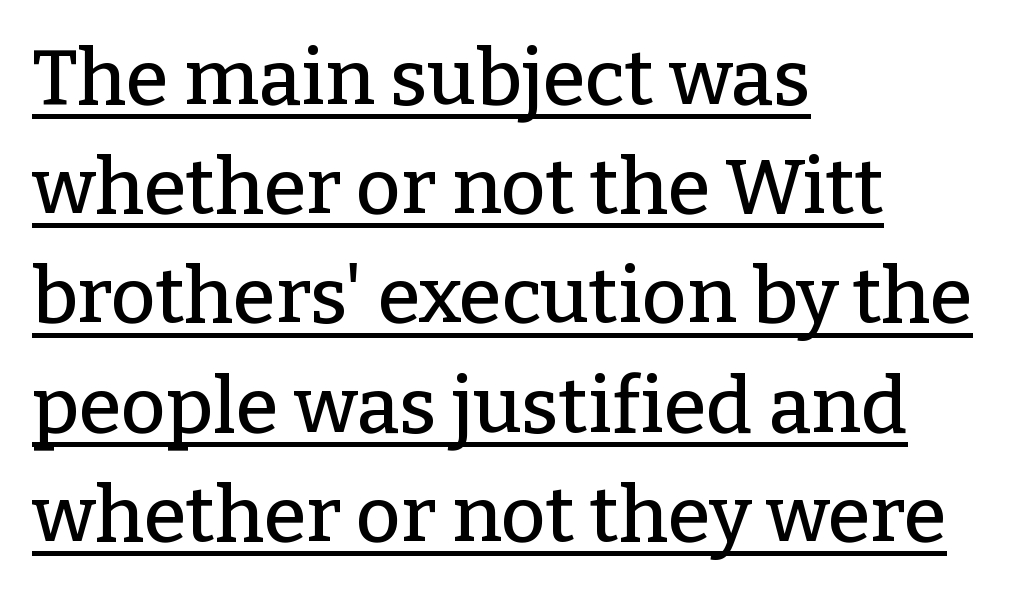
One-word summary of the alignment: left. Proportional: the letters do not fall into vertical columns. Style check: upright. Is the letter spacing exaggerated? No — it looks like the ordinary default. The string is rendered with underlining switched on. Baseline-to-baseline distance is the conventional proportion of letter height.
